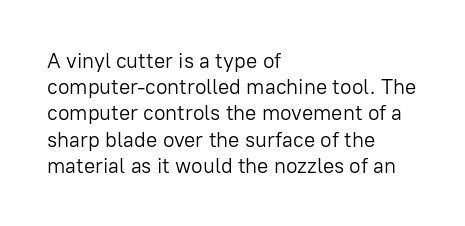
Q: Is the text bold? A: No.
Q: Is the text italic (slanted)? A: No, it is upright.
Q: Is the text underlined? A: No.
Q: How is the paragraph aligned? A: Left-aligned.
Q: Is the spacing between letters normal or unusually wide? A: Normal.
Q: Is the spacing between lines tight, normal or loose? A: Normal.
